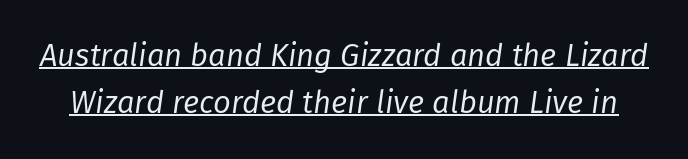
The image shows 31 px regular-weight type, italic (leaning right); set normal line spacing (1.51x), normal letter spacing, underlined; low stroke contrast and a medium x-height.
